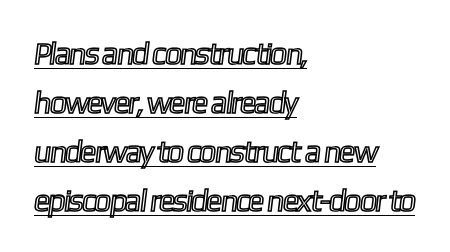
Caption: standard tracking, unaltered. The typesetter chose a ragged-right arrangement here. The line-height multiplier appears to be the usual default. A typographer would call this underscored text. Proportional: the letters do not fall into vertical columns.
